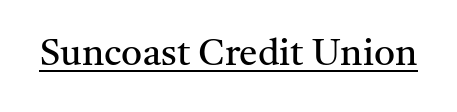
The image shows 37 px regular-weight serif type, upright; set normal letter spacing, underlined; medium stroke contrast and a medium x-height.
